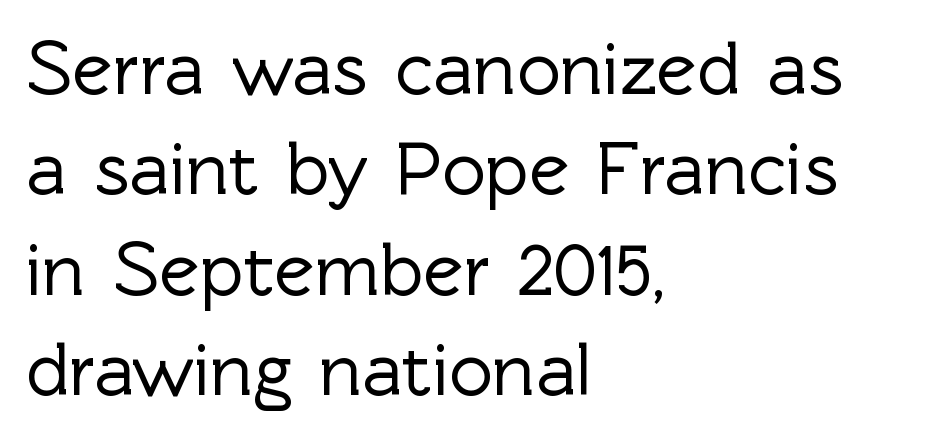
The image shows 76 px sans-serif type, upright; set left-aligned, normal line spacing (1.32x), normal letter spacing, not underlined; a medium x-height.
